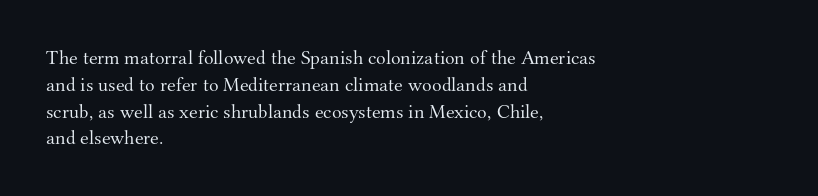
Unlike italic type, these characters show no tilt at all. Honestly, there is no underline to notice here at all. The ragged edge is on the right, which tells us the setting is flush left. Tracking here is standard; glyphs follow each other at the usual distance.
